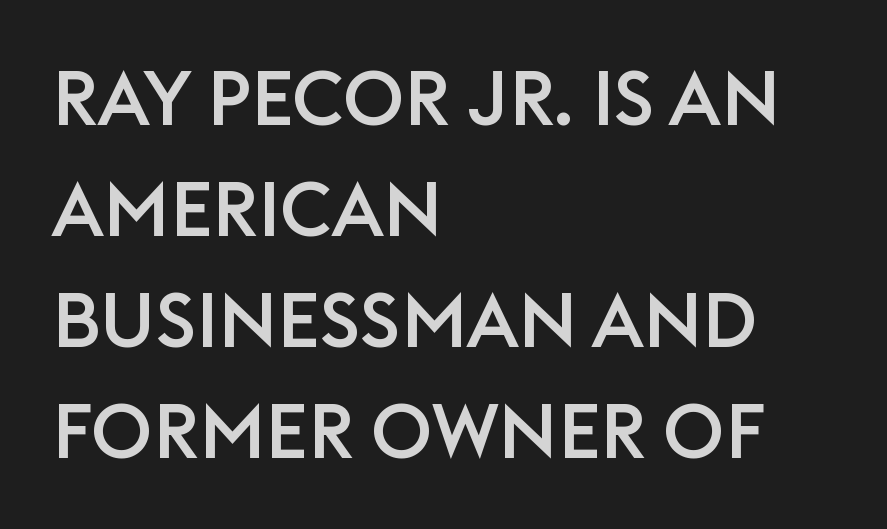
{"serif": "no", "italic": "no", "width": "normal", "stroke_contrast": "low", "x_height": "large", "monospaced": "no", "underline": "no", "align": "left", "line_spacing": "normal", "line_spacing_ratio": 1.46, "letter_spacing": "normal", "letter_spacing_em": 0.0, "glyph_px": 76}
